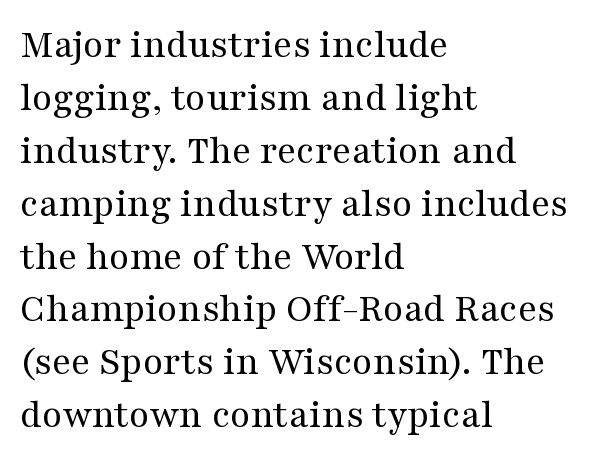
{"serif": "yes", "italic": "no", "bold": "no", "weight": "regular", "width": "wide", "stroke_contrast": "medium", "x_height": "medium", "monospaced": "no", "underline": "no", "align": "left", "line_spacing": "normal", "line_spacing_ratio": 1.29, "letter_spacing": "normal", "letter_spacing_em": 0.0, "glyph_px": 41}
